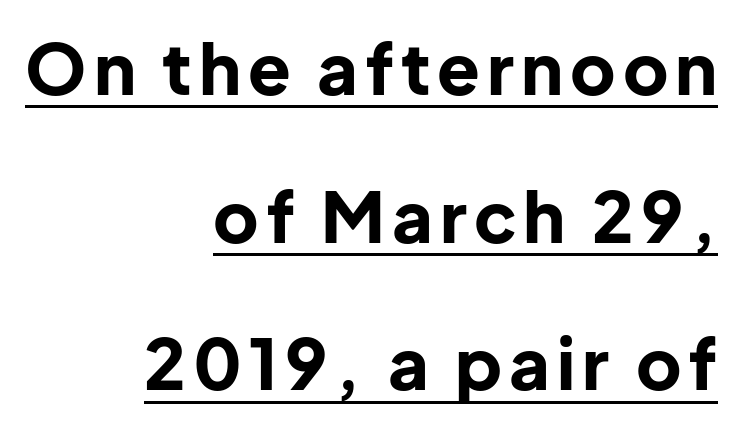
The image shows 70 px bold sans-serif type, upright; set right-aligned, loose line spacing (2.11x), underlined; low stroke contrast and a medium x-height.
